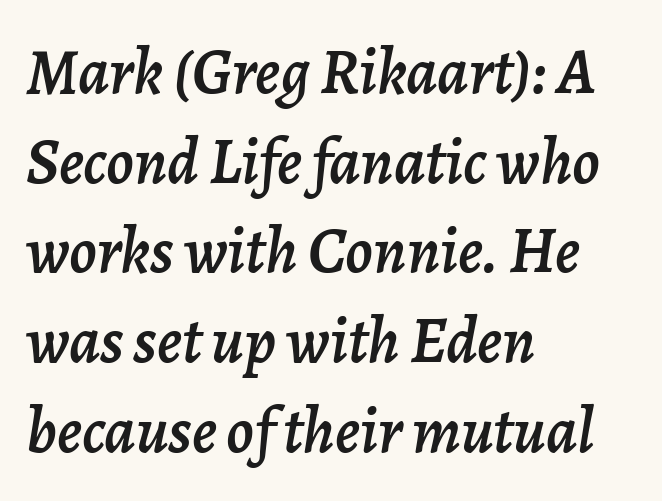
{"italic": "yes", "lean": "right", "slant_degrees": 7, "width": "normal", "stroke_contrast": "low", "x_height": "medium", "monospaced": "no", "underline": "no", "align": "left", "line_spacing": "normal", "line_spacing_ratio": 1.38, "letter_spacing": "normal", "letter_spacing_em": 0.0, "glyph_px": 65}
